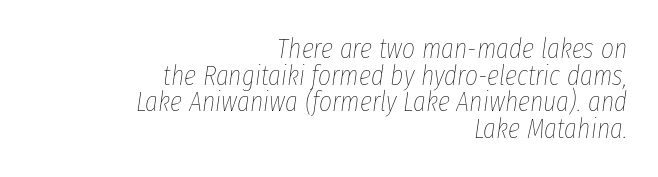
Short note: letters normally spaced. Spacing verdict: proportional, widths tailored to each character. The vertical gap from one line to the next is small. Weight: regular or lighter. Every row of glyphs terminates at an identical x-position on the right. The text carries the slant typical of an italic or oblique font.
